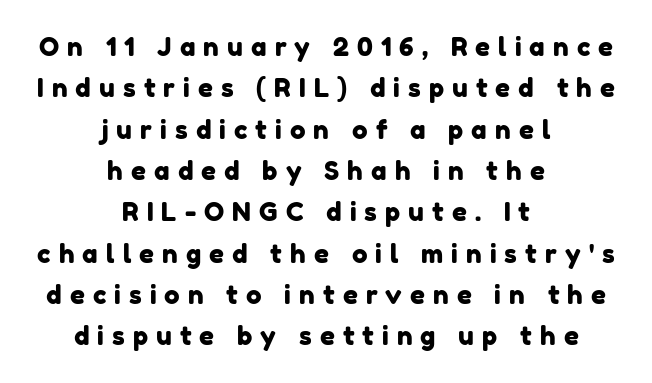
The image shows 26 px text type; set centered, normal line spacing (1.59x), unusually wide letter spacing (+0.31 em), not underlined.
